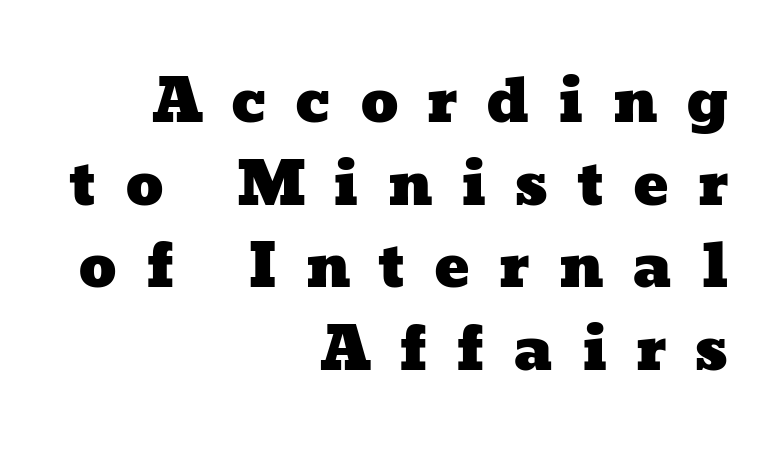
Rows of type keep a routine distance in the vertical direction. The passage is arranged like a letterhead date or caption credit — flush right. The line texture is sparse and dotted thanks to wide tracking. The space beneath each line is pristine and unruled. Here the designer chose a conventional face with non-uniform glyph widths.
